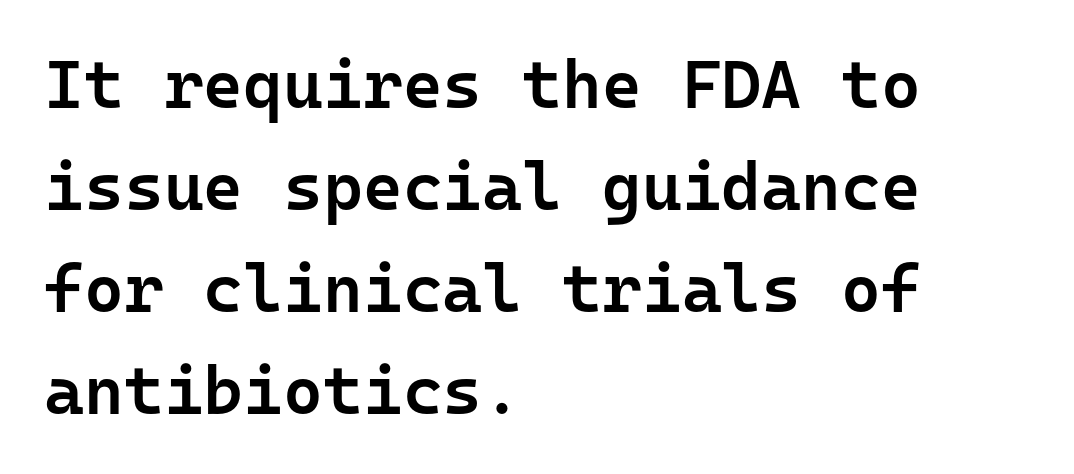
{"serif": "no", "italic": "no", "bold": "semi", "weight": "semibold", "width": "normal", "stroke_contrast": "low", "x_height": "medium", "monospaced": "yes", "underline": "no", "align": "left", "line_spacing": "normal", "line_spacing_ratio": 1.5, "letter_spacing": "normal", "letter_spacing_em": 0.0, "glyph_px": 68}
